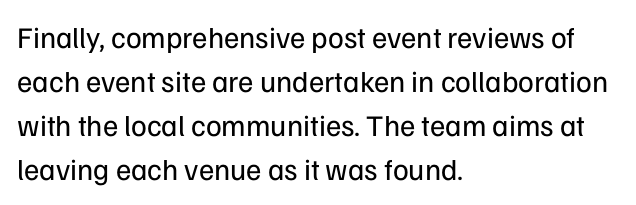
{"serif": "no", "italic": "no", "bold": "no", "weight": "regular", "width": "normal", "stroke_contrast": "low", "x_height": "medium", "monospaced": "no", "underline": "no", "align": "left", "line_spacing": "normal", "line_spacing_ratio": 1.47, "letter_spacing": "normal", "letter_spacing_em": 0.0, "glyph_px": 30}
